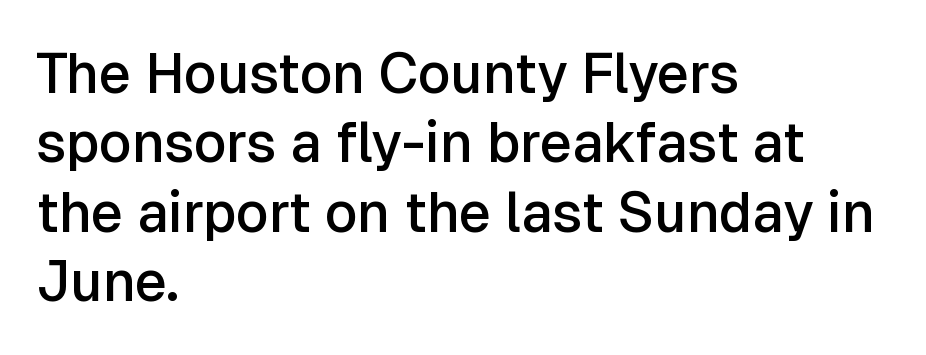
Q: Is the text bold? A: Semi-bold.
Q: Is the text italic (slanted)? A: No, it is upright.
Q: Is the typeface a serif or a sans-serif typeface? A: Sans-serif.
Q: Is the text underlined? A: No.
Q: How is the paragraph aligned? A: Left-aligned.
Q: Is the spacing between letters normal or unusually wide? A: Normal.
Q: Width (condensed, normal, or wide)? A: Normal.
Q: Stroke contrast? A: Low.
Q: x-height? A: Medium.
Q: Monospaced? A: No.
